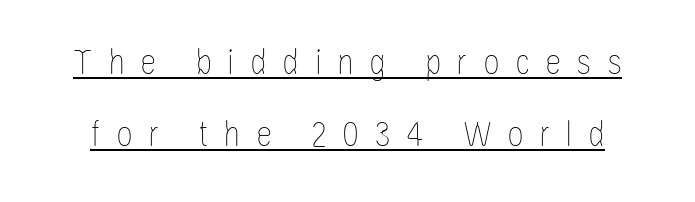
Q: Is the text bold? A: No.
Q: Is the text italic (slanted)? A: No, it is upright.
Q: Is the text underlined? A: Yes.
Q: Is the spacing between letters normal or unusually wide? A: Unusually wide.
Q: Is the spacing between lines tight, normal or loose? A: Loose.
Q: Width (condensed, normal, or wide)? A: Condensed.
Q: Stroke contrast? A: Low.
Q: x-height? A: Large.
Q: Monospaced? A: No.
